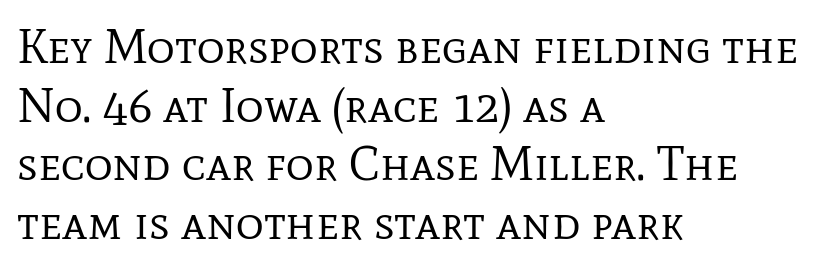
The image shows 48 px regular-weight serif type, upright; set left-aligned, line spacing 1.22x, normal letter spacing, not underlined; low stroke contrast and a medium x-height.
